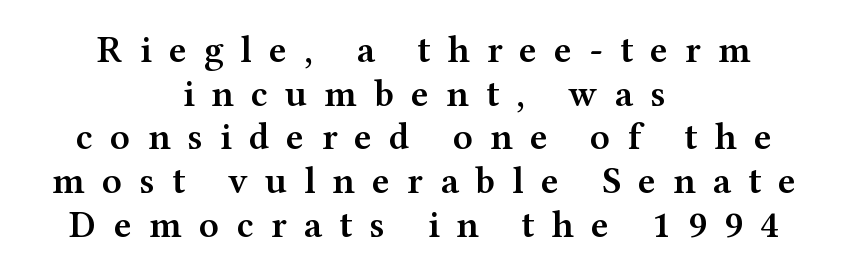
The image shows 38 px semibold, wide serif type, upright; set centered, tight line spacing (1.15x), unusually wide letter spacing (+0.45 em), not underlined; medium stroke contrast and a medium x-height.
